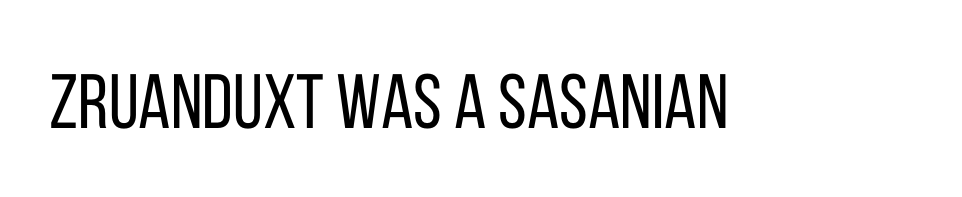
Q: Is the text bold? A: No.
Q: Is the text italic (slanted)? A: No, it is upright.
Q: Is the typeface a serif or a sans-serif typeface? A: Sans-serif.
Q: Is the text underlined? A: No.
Q: Is the spacing between letters normal or unusually wide? A: Normal.
Q: Width (condensed, normal, or wide)? A: Condensed.
Q: Stroke contrast? A: Low.
Q: x-height? A: Large.
Q: Monospaced? A: No.
